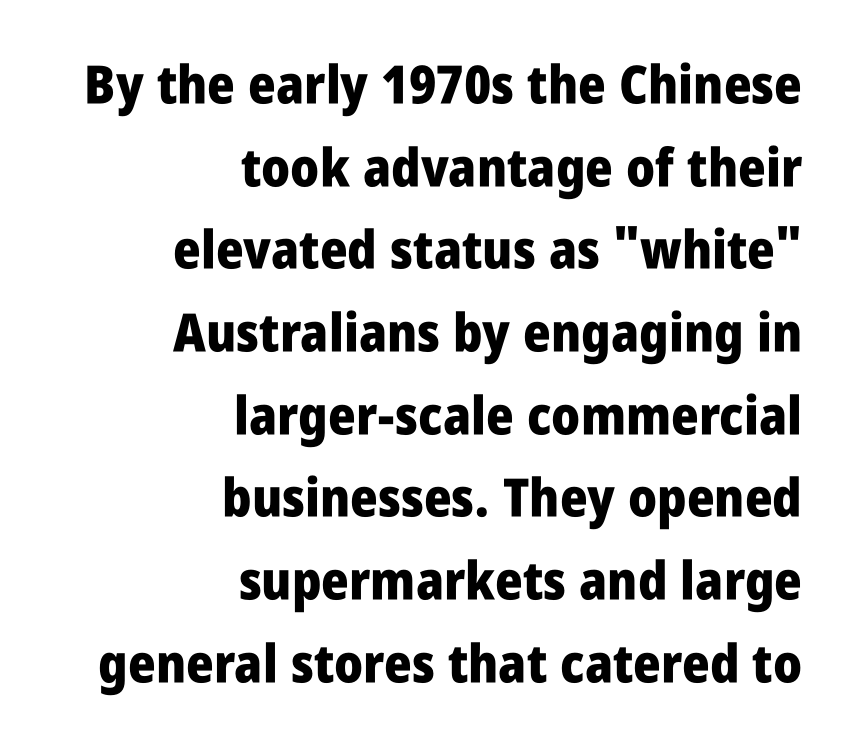
Q: Is the text bold? A: Yes.
Q: Is the text italic (slanted)? A: No, it is upright.
Q: Is the typeface a serif or a sans-serif typeface? A: Sans-serif.
Q: Is the text underlined? A: No.
Q: How is the paragraph aligned? A: Right-aligned.
Q: Is the spacing between letters normal or unusually wide? A: Normal.
Q: Is the spacing between lines tight, normal or loose? A: Normal.
Q: Width (condensed, normal, or wide)? A: Condensed.
Q: Stroke contrast? A: Low.
Q: x-height? A: Large.
Q: Monospaced? A: No.
